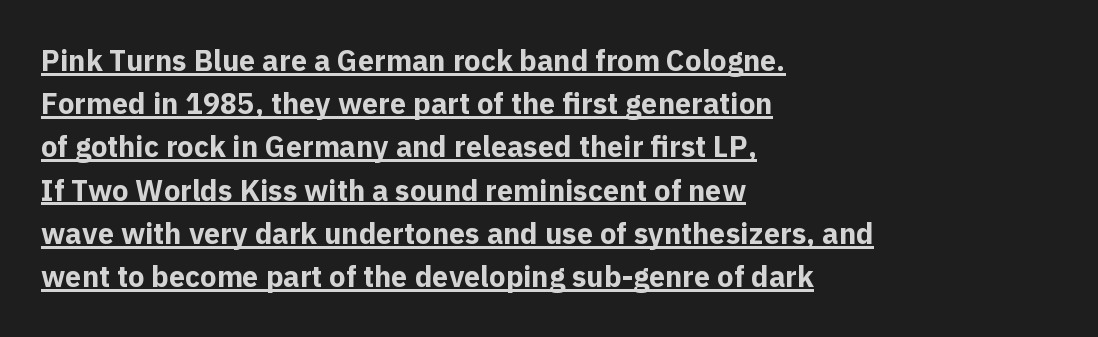
The image shows 29 px bold sans-serif type, upright; set left-aligned, normal line spacing (1.49x), normal letter spacing, underlined; a medium x-height.
